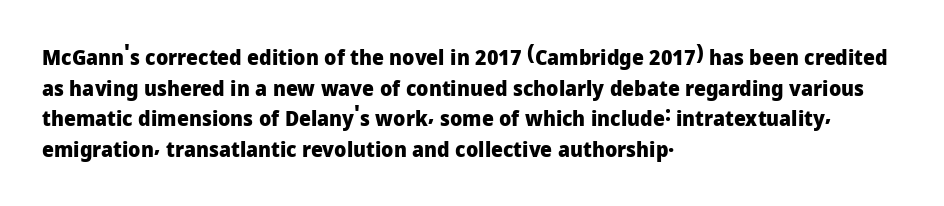
Glyph-to-glyph distance matches everyday printed text. If you drew a line through each stem, it would be perfectly vertical. Horizontal bands of white between lines are of average thickness. Type without underlining. The glyphs have the mass of a bold cut.
